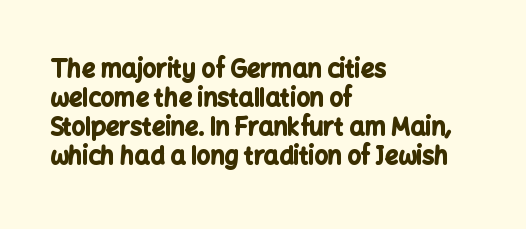
Bold? Absolutely — the strokes are thick and heavy. These lines are set flush left with a ragged right edge. Each row of text sits above clean, open space. There is no visible air inserted between adjacent glyphs. The type sits square on the baseline with zero lean.
